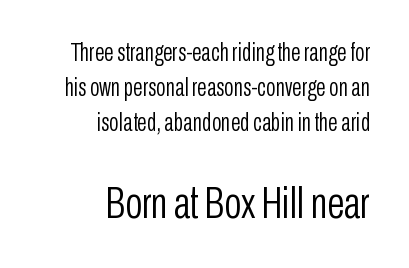
Q: Is the text bold? A: No.
Q: Is the text italic (slanted)? A: No, it is upright.
Q: Is the typeface a serif or a sans-serif typeface? A: Sans-serif.
Q: Is the text underlined? A: No.
Q: How is the paragraph aligned? A: Right-aligned.
Q: Is the spacing between letters normal or unusually wide? A: Normal.
Q: Is the spacing between lines tight, normal or loose? A: Normal.
Q: Which block of text is set in a larger size, the first (top) or the second (bottom)? A: The second (bottom) one.
Q: Width (condensed, normal, or wide)? A: Condensed.
Q: Stroke contrast? A: Low.
Q: x-height? A: Medium.
Q: Monospaced? A: No.
